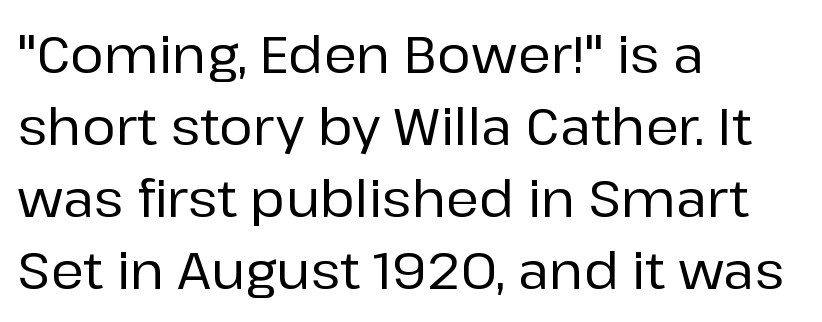
{"serif": "no", "italic": "no", "width": "normal", "stroke_contrast": "low", "x_height": "medium", "monospaced": "no", "underline": "no", "align": "left", "line_spacing": "normal", "line_spacing_ratio": 1.41, "letter_spacing": "normal", "letter_spacing_em": 0.0, "glyph_px": 51}
